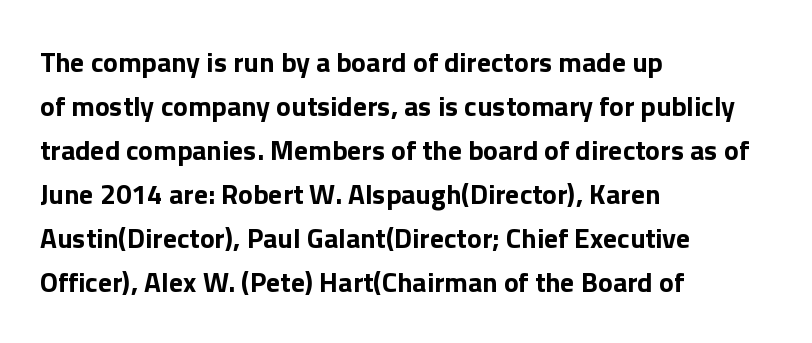
{"serif": "no", "italic": "no", "bold": "yes", "weight": "bold", "width": "normal", "x_height": "medium", "monospaced": "no", "underline": "no", "align": "left", "line_spacing": "normal", "line_spacing_ratio": 1.57, "letter_spacing": "normal", "letter_spacing_em": 0.0, "glyph_px": 28}
